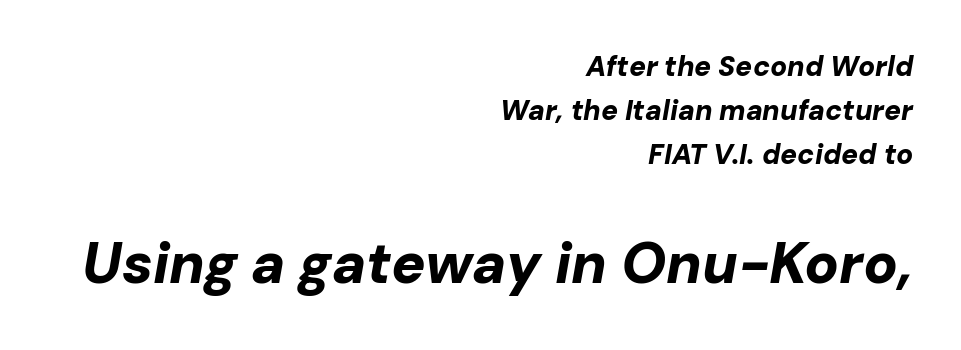
Vertically, the passage feels balanced, rows spaced as you'd expect. Slant detected: the letters are inclined. How heavy is the stroke? Heavy — this is a bold. These lines are rendered in a variable-pitch font. Horizontal alignment here is rightward, an uncommon choice for prose. Compared with typical body copy, the letter spacing here is the same.
